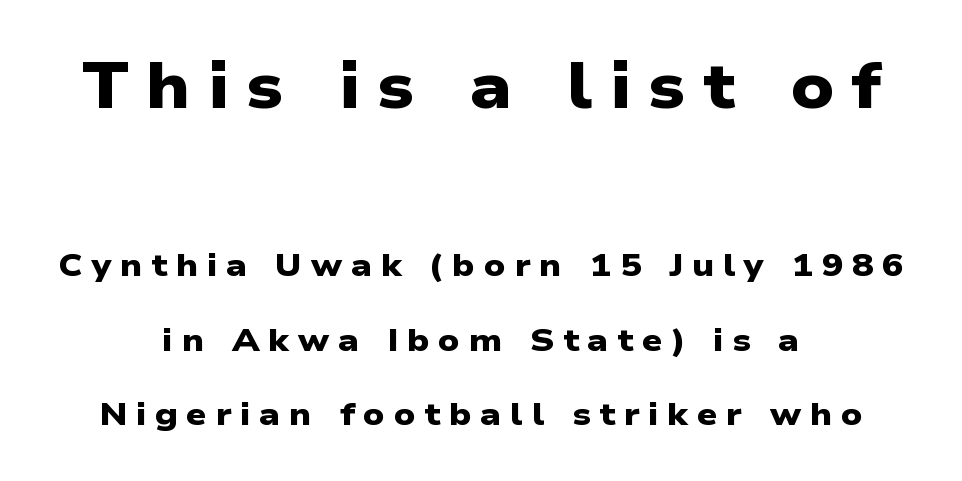
Q: Is the text bold? A: Yes.
Q: Is the typeface a serif or a sans-serif typeface? A: Sans-serif.
Q: Is the text underlined? A: No.
Q: How is the paragraph aligned? A: Centered.
Q: Is the spacing between letters normal or unusually wide? A: Unusually wide.
Q: Is the spacing between lines tight, normal or loose? A: Loose.
Q: Which block of text is set in a larger size, the first (top) or the second (bottom)? A: The first (top) one.
Q: Width (condensed, normal, or wide)? A: Wide.
Q: Stroke contrast? A: Low.
Q: x-height? A: Medium.
Q: Monospaced? A: No.
